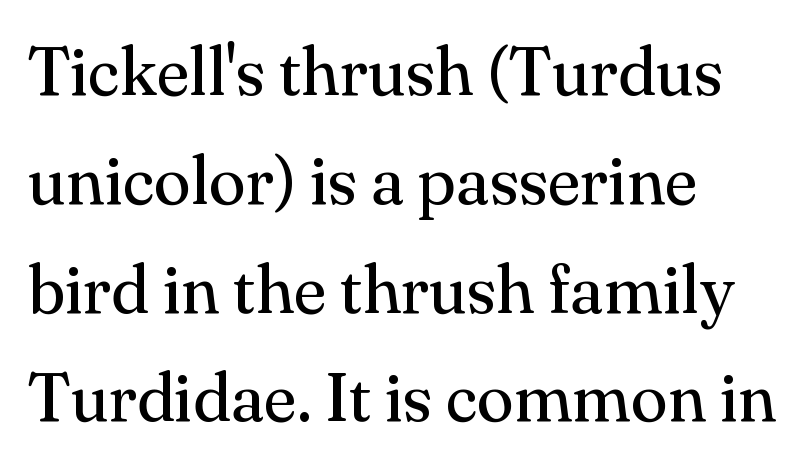
The image shows 68 px regular-weight serif type, upright; set left-aligned, normal line spacing (1.6x), normal letter spacing, not underlined; medium stroke contrast and a small x-height.
